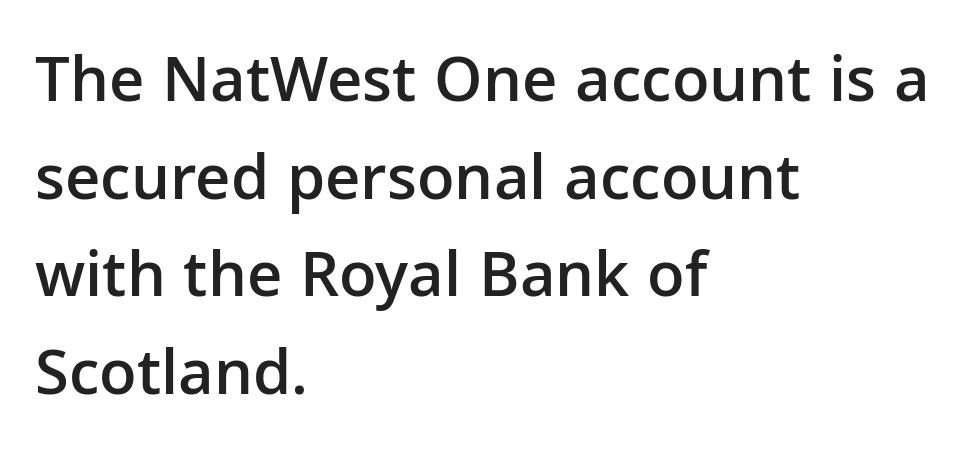
{"serif": "no", "italic": "no", "bold": "semi", "weight": "semibold", "width": "normal", "stroke_contrast": "low", "x_height": "medium", "monospaced": "no", "underline": "no", "align": "left", "line_spacing": "normal", "line_spacing_ratio": 1.48, "letter_spacing": "normal", "letter_spacing_em": 0.0, "glyph_px": 66}
